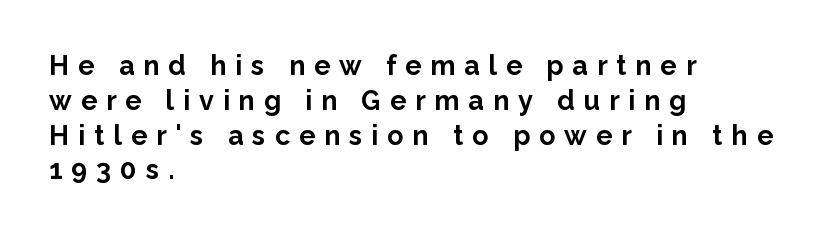
Q: Is the text bold? A: Yes.
Q: Is the text italic (slanted)? A: No, it is upright.
Q: Is the text underlined? A: No.
Q: How is the paragraph aligned? A: Left-aligned.
Q: Is the spacing between letters normal or unusually wide? A: Unusually wide.
Q: Is the spacing between lines tight, normal or loose? A: Normal.
